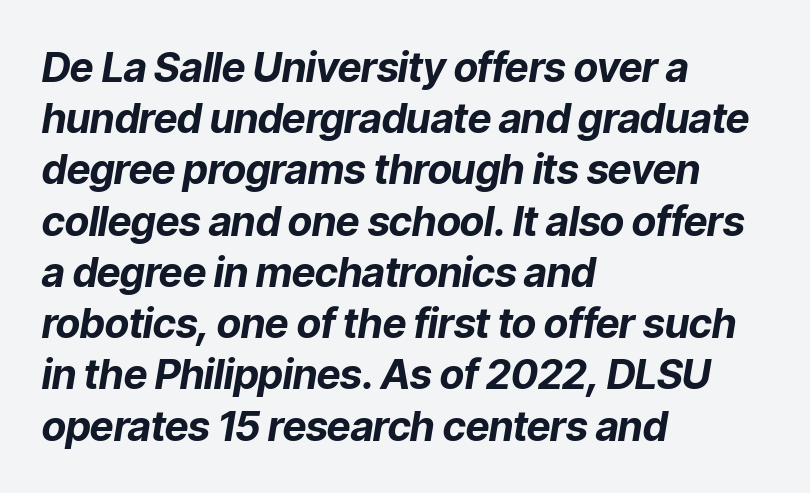
Slant detected: the letters are inclined. The rendering uses natural spacing where letterforms have individual widths. Set as a true bold cut, around the 700 mark. No word sits above an underline. Alignment: flush left. Caption: standard tracking, unaltered.
